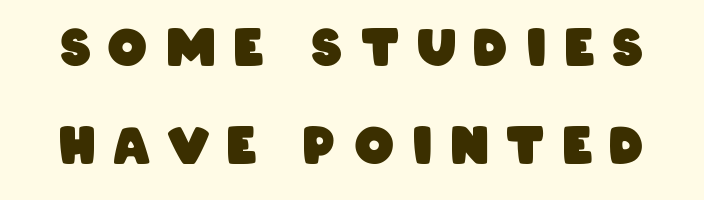
{"serif": "no", "bold": "yes", "weight": "heavy", "width": "condensed", "stroke_contrast": "low", "x_height": "large", "monospaced": "no", "underline": "no", "line_spacing": "loose", "line_spacing_ratio": 2.01, "letter_spacing": "wide", "letter_spacing_em": 0.37, "glyph_px": 49}
